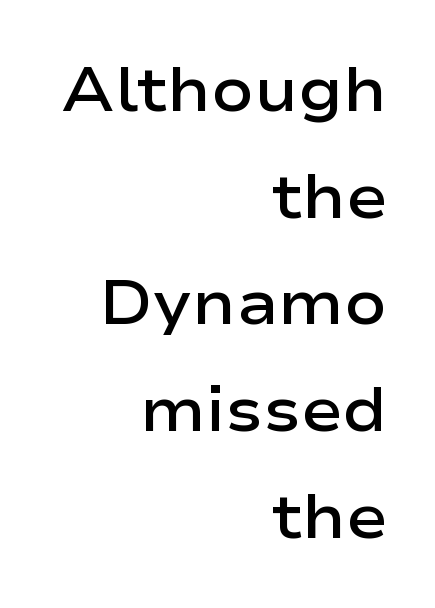
Q: Is the text bold? A: Semi-bold.
Q: Is the text italic (slanted)? A: No, it is upright.
Q: Is the typeface a serif or a sans-serif typeface? A: Sans-serif.
Q: Is the text underlined? A: No.
Q: How is the paragraph aligned? A: Right-aligned.
Q: Is the spacing between letters normal or unusually wide? A: Normal.
Q: Width (condensed, normal, or wide)? A: Wide.
Q: Stroke contrast? A: Low.
Q: x-height? A: Medium.
Q: Monospaced? A: No.
